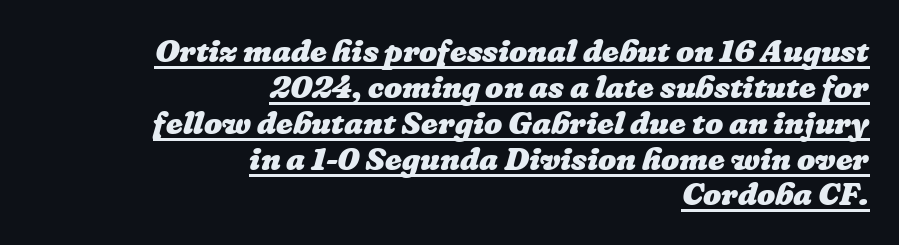
The image shows 32 px heavy type; set right-aligned, tight line spacing (1.12x), normal letter spacing, underlined; low stroke contrast and a medium x-height.
